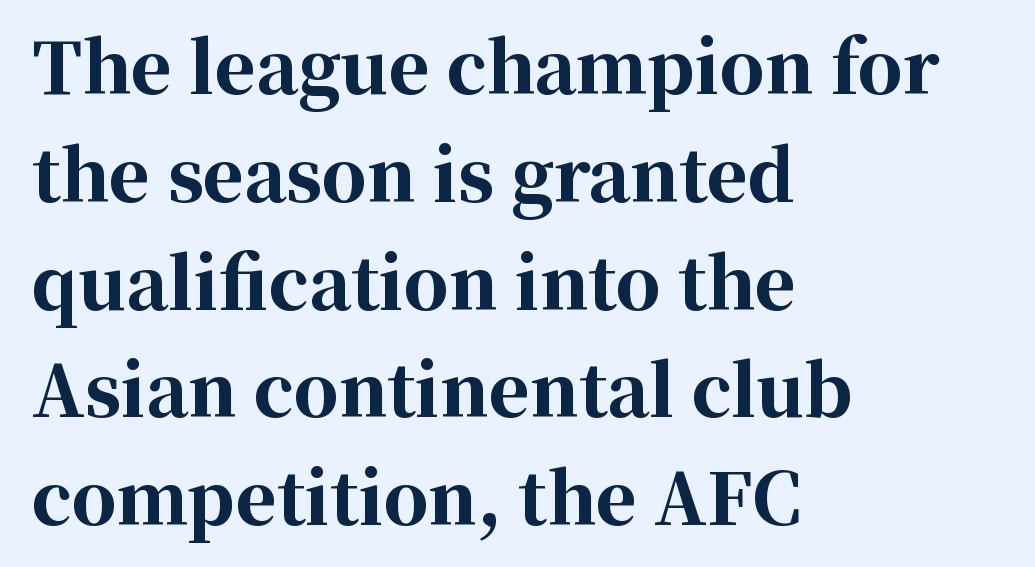
{"serif": "yes", "italic": "no", "bold": "yes", "weight": "bold", "width": "normal", "stroke_contrast": "high", "x_height": "medium", "monospaced": "no", "underline": "no", "align": "left", "line_spacing": "normal", "line_spacing_ratio": 1.54, "letter_spacing": "normal", "letter_spacing_em": 0.0, "glyph_px": 70}
